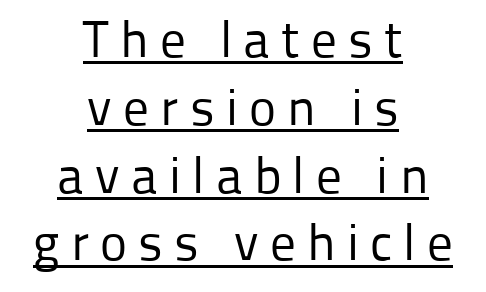
The image shows 51 px regular-weight sans-serif type, upright; set centered, normal line spacing (1.33x), unusually wide letter spacing (+0.22 em), underlined; low stroke contrast and a medium x-height.
